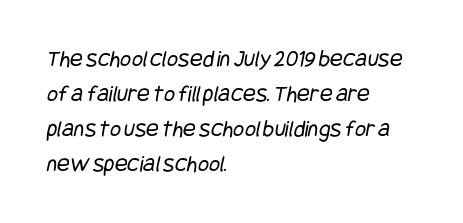
The image shows 24 px text type; set left-aligned, normal line spacing (1.46x), normal letter spacing, not underlined.
